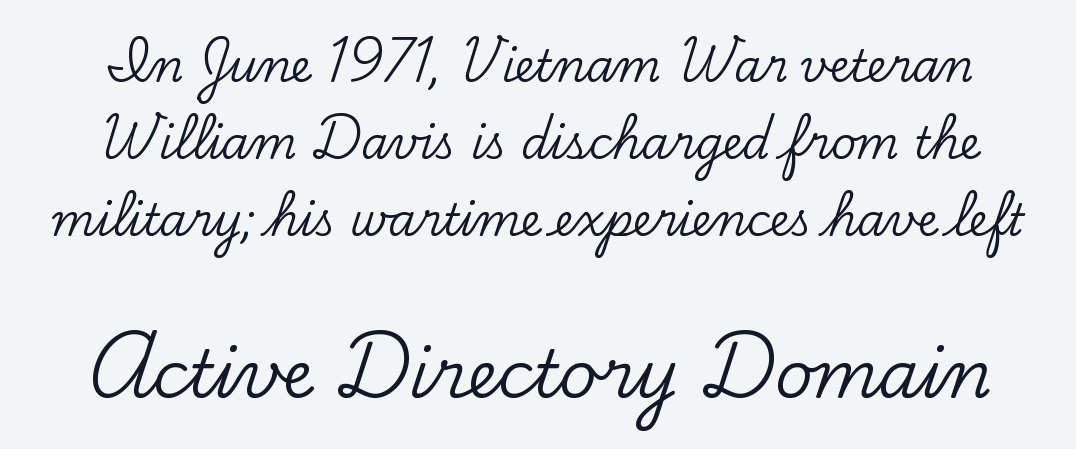
Q: Is the text italic (slanted)? A: Yes.
Q: Is the typeface a serif or a sans-serif typeface? A: Serif.
Q: Is the text underlined? A: No.
Q: How is the paragraph aligned? A: Centered.
Q: Is the spacing between letters normal or unusually wide? A: Normal.
Q: Which block of text is set in a larger size, the first (top) or the second (bottom)? A: The second (bottom) one.
Q: Width (condensed, normal, or wide)? A: Normal.
Q: Stroke contrast? A: Low.
Q: x-height? A: Small.
Q: Monospaced? A: No.
